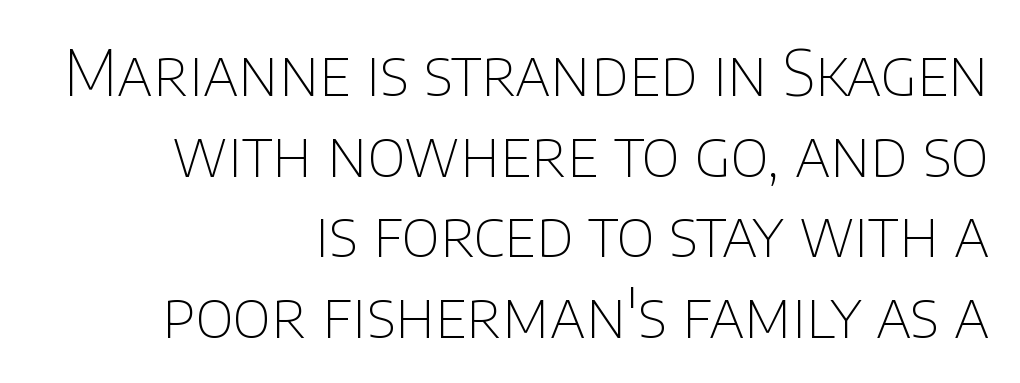
The image shows 63 px thin sans-serif type, upright; set right-aligned, normal line spacing (1.28x), normal letter spacing, not underlined; low stroke contrast and a large x-height.
